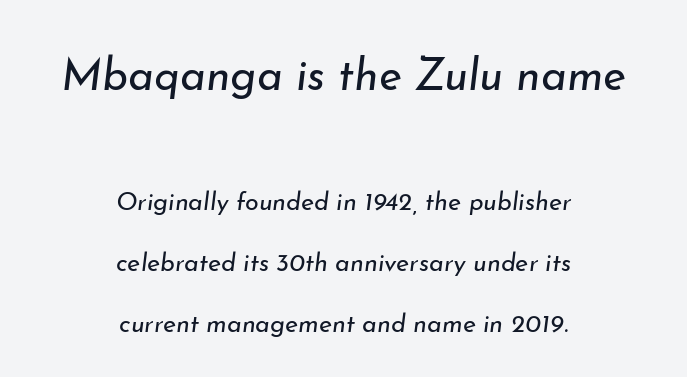
Q: Is the text bold? A: No.
Q: Is the text italic (slanted)? A: Yes, it leans right by about 7 degrees.
Q: Is the text underlined? A: No.
Q: How is the paragraph aligned? A: Centered.
Q: Is the spacing between letters normal or unusually wide? A: Normal.
Q: Is the spacing between lines tight, normal or loose? A: Loose.
Q: Which block of text is set in a larger size, the first (top) or the second (bottom)? A: The first (top) one.
Q: Width (condensed, normal, or wide)? A: Normal.
Q: Stroke contrast? A: Low.
Q: x-height? A: Small.
Q: Monospaced? A: No.
